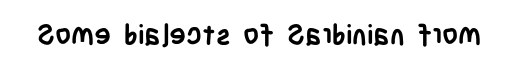
Q: Is the text bold? A: Yes.
Q: Is the text italic (slanted)? A: No, it is upright.
Q: Is the typeface a serif or a sans-serif typeface? A: Sans-serif.
Q: Is the text underlined? A: No.
Q: Is the spacing between letters normal or unusually wide? A: Normal.
Q: Width (condensed, normal, or wide)? A: Condensed.
Q: Stroke contrast? A: Low.
Q: x-height? A: Large.
Q: Monospaced? A: No.
